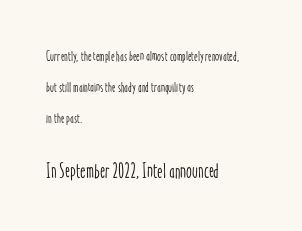
Q: Is the text italic (slanted)? A: No, it is upright.
Q: Is the text underlined? A: No.
Q: How is the paragraph aligned? A: Left-aligned.
Q: Is the spacing between letters normal or unusually wide? A: Normal.
Q: Is the spacing between lines tight, normal or loose? A: Loose.
Q: Which block of text is set in a larger size, the first (top) or the second (bottom)? A: The second (bottom) one.
